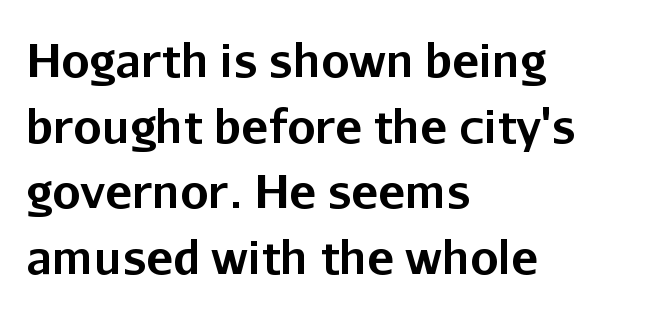
The image shows 45 px bold sans-serif type, upright; set left-aligned, normal line spacing (1.46x), normal letter spacing, not underlined; low stroke contrast and a medium x-height.
